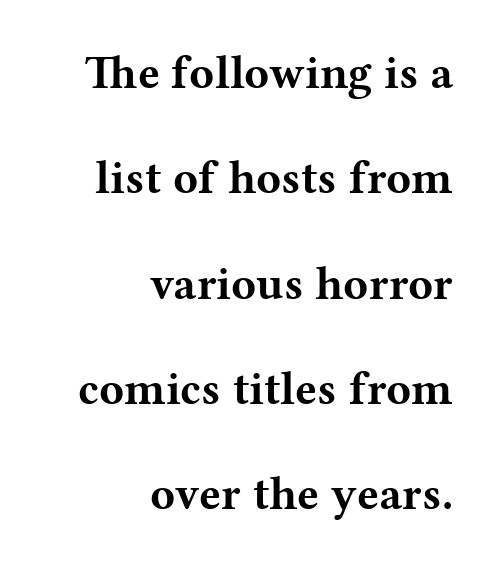
Q: Is the text bold? A: Yes.
Q: Is the text italic (slanted)? A: No, it is upright.
Q: Is the typeface a serif or a sans-serif typeface? A: Serif.
Q: Is the text underlined? A: No.
Q: How is the paragraph aligned? A: Right-aligned.
Q: Is the spacing between letters normal or unusually wide? A: Normal.
Q: Is the spacing between lines tight, normal or loose? A: Loose.
Q: Width (condensed, normal, or wide)? A: Wide.
Q: Stroke contrast? A: Medium.
Q: x-height? A: Medium.
Q: Monospaced? A: No.
